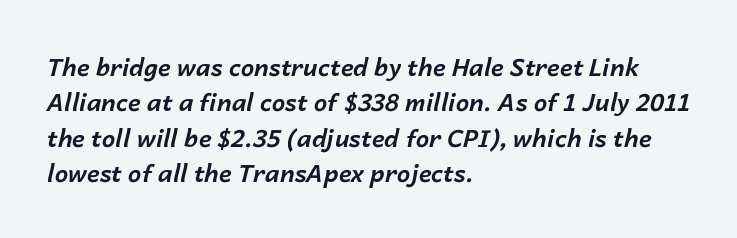
{"italic": "yes", "lean": "right", "slant_degrees": 14, "bold": "yes", "underline": "no", "align": "left", "line_spacing": "normal", "line_spacing_ratio": 1.47, "letter_spacing": "normal", "letter_spacing_em": 0.0, "glyph_px": 24}
